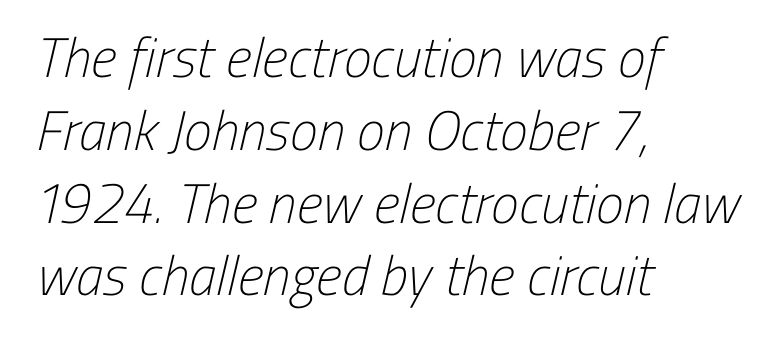
Rule under the text: the space is simply empty. Typographically, this falls in the sans-serif category. Bold? No — there's no thickening of the strokes. One glance says typical: line gaps are just what's usual. Students, note that the glyphs here touch the page at normal intervals.
